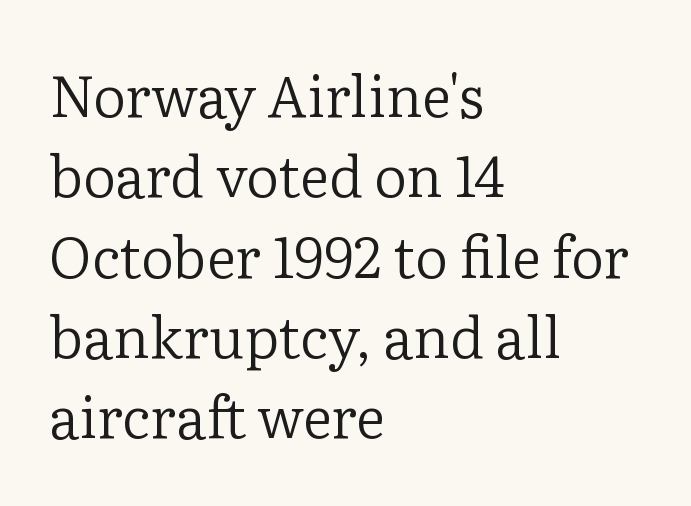
The setting favours the left margin, as ordinary paragraphs usually do. Successive baselines arrive at the customary interval. A typesetter would mark this as roman, not italic. Words float on clear page, feet unadorned. Vertical stems look standard width or narrower in stroke. Tracking here is standard; glyphs follow each other at the usual distance.
